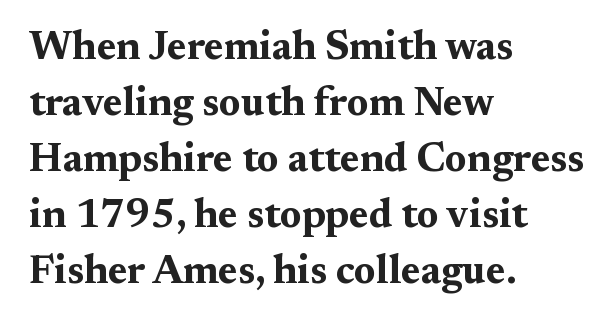
Q: Is the text bold? A: Yes.
Q: Is the text italic (slanted)? A: No, it is upright.
Q: Is the typeface a serif or a sans-serif typeface? A: Serif.
Q: Is the text underlined? A: No.
Q: How is the paragraph aligned? A: Left-aligned.
Q: Is the spacing between letters normal or unusually wide? A: Normal.
Q: Is the spacing between lines tight, normal or loose? A: Normal.
Q: Width (condensed, normal, or wide)? A: Wide.
Q: Stroke contrast? A: Medium.
Q: x-height? A: Medium.
Q: Monospaced? A: No.
